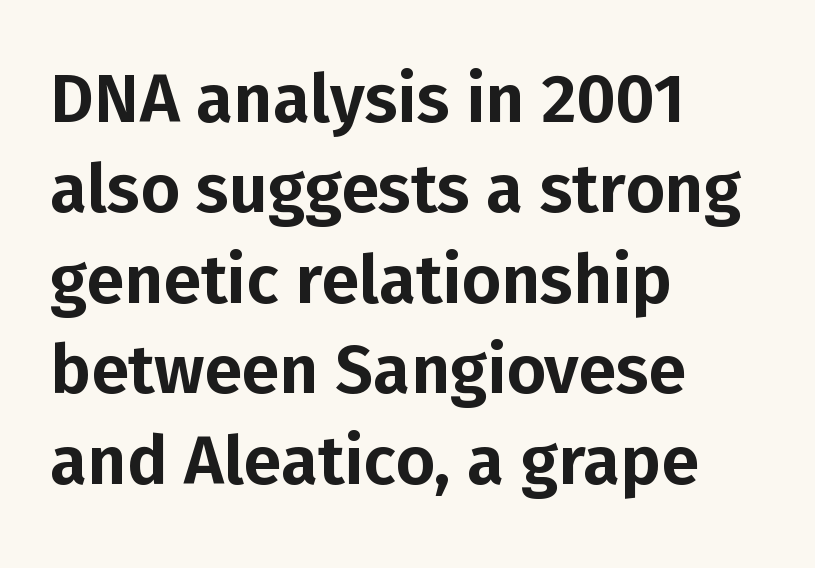
The image shows 68 px sans-serif type, upright; set left-aligned, normal line spacing (1.33x), normal letter spacing, not underlined; low stroke contrast and a medium x-height.
